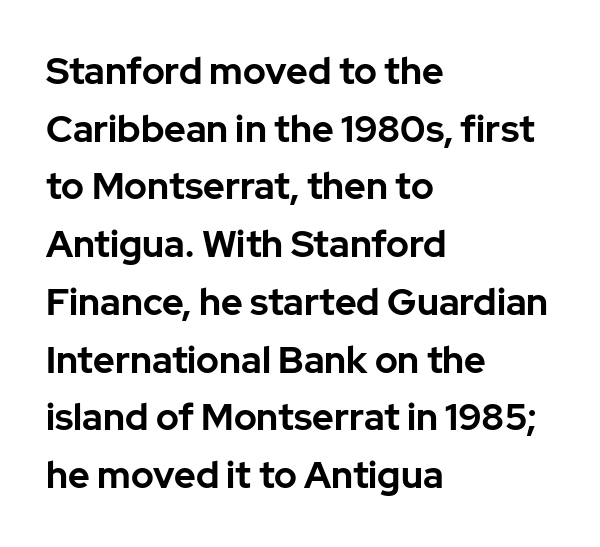
The image shows 37 px bold sans-serif type, upright; set left-aligned, normal line spacing (1.56x), normal letter spacing, not underlined; low stroke contrast and a medium x-height.
